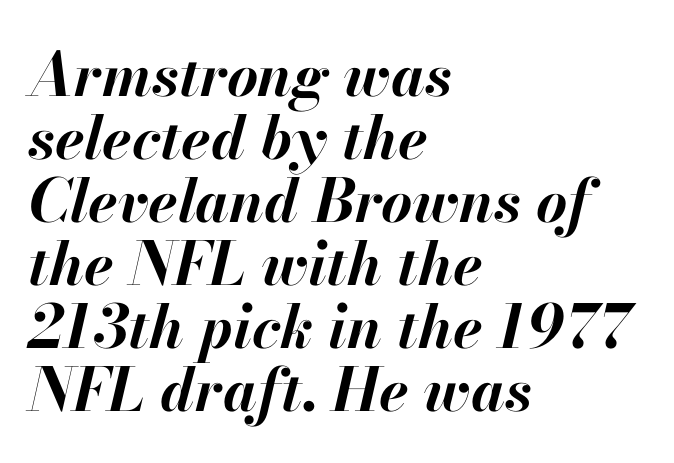
Q: Is the text bold? A: Yes.
Q: Is the text italic (slanted)? A: Yes, it leans right by about 13 degrees.
Q: Is the text underlined? A: No.
Q: How is the paragraph aligned? A: Left-aligned.
Q: Is the spacing between letters normal or unusually wide? A: Normal.
Q: Is the spacing between lines tight, normal or loose? A: Tight.
Q: Width (condensed, normal, or wide)? A: Normal.
Q: Stroke contrast? A: High.
Q: x-height? A: Small.
Q: Monospaced? A: No.
